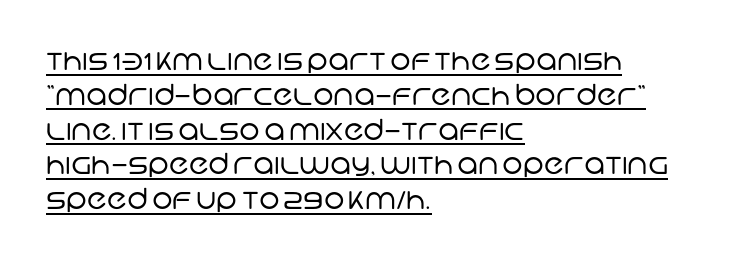
Q: Is the text bold? A: No.
Q: Is the typeface a serif or a sans-serif typeface? A: Sans-serif.
Q: Is the text underlined? A: Yes.
Q: How is the paragraph aligned? A: Left-aligned.
Q: Is the spacing between letters normal or unusually wide? A: Normal.
Q: Width (condensed, normal, or wide)? A: Normal.
Q: Stroke contrast? A: Low.
Q: x-height? A: Large.
Q: Monospaced? A: No.
